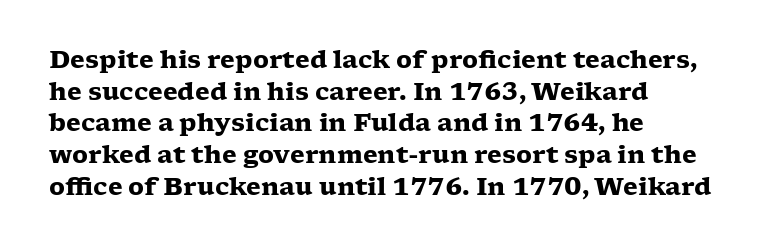
Q: Is the text bold? A: Yes.
Q: Is the text italic (slanted)? A: No, it is upright.
Q: Is the text underlined? A: No.
Q: How is the paragraph aligned? A: Left-aligned.
Q: Is the spacing between letters normal or unusually wide? A: Normal.
Q: Is the spacing between lines tight, normal or loose? A: Normal.
